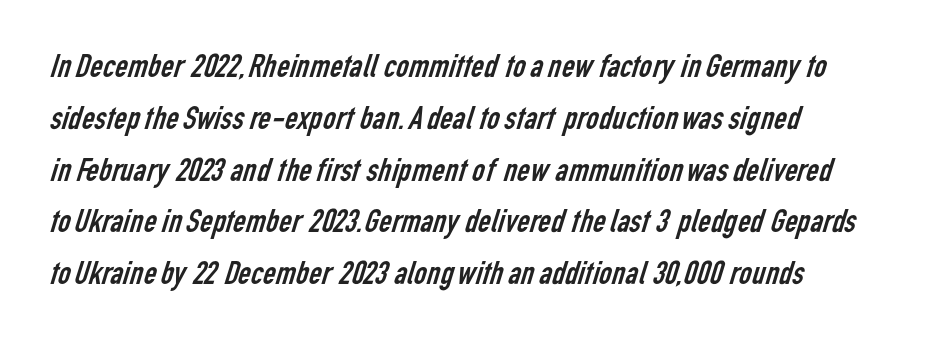
{"serif": "no", "bold": "no", "weight": "regular", "width": "condensed", "stroke_contrast": "low", "x_height": "medium", "monospaced": "no", "underline": "no", "line_spacing": "normal", "line_spacing_ratio": 1.48, "letter_spacing": "normal", "letter_spacing_em": 0.0, "glyph_px": 35}
